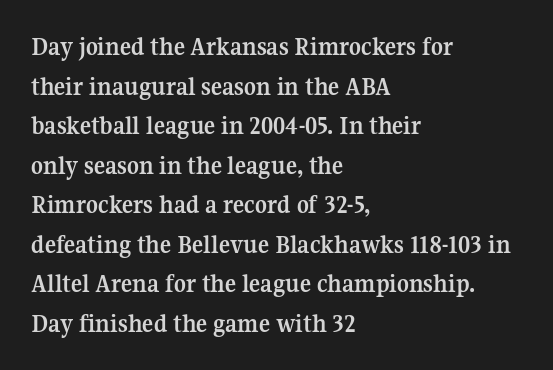
The image shows 26 px bold type, upright; set left-aligned, normal line spacing (1.52x), normal letter spacing, not underlined.
